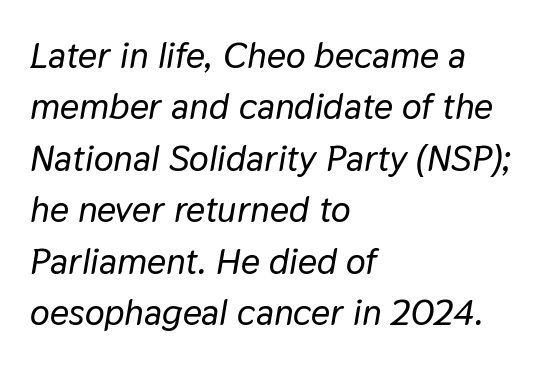
The image shows 37 px text type, italic (leaning right); set left-aligned, normal line spacing (1.39x), normal letter spacing, not underlined; low stroke contrast and a medium x-height.
